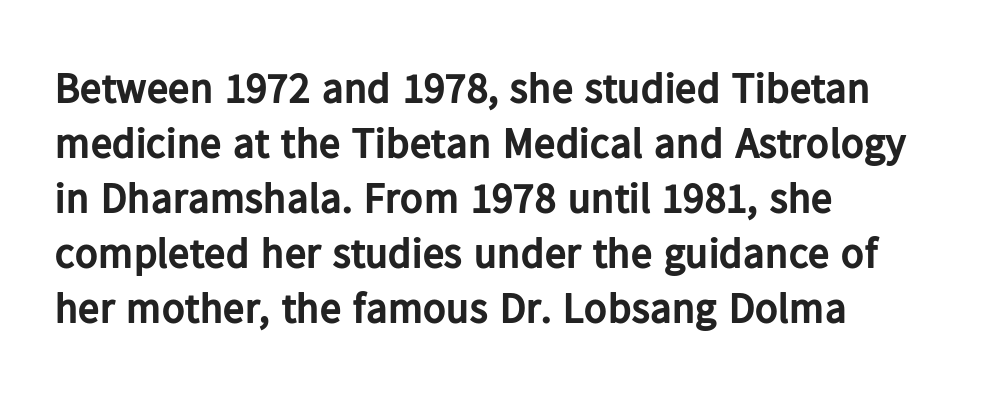
The image shows 43 px bold sans-serif type, upright; set left-aligned, normal line spacing (1.28x), normal letter spacing, not underlined; low stroke contrast and a medium x-height.
